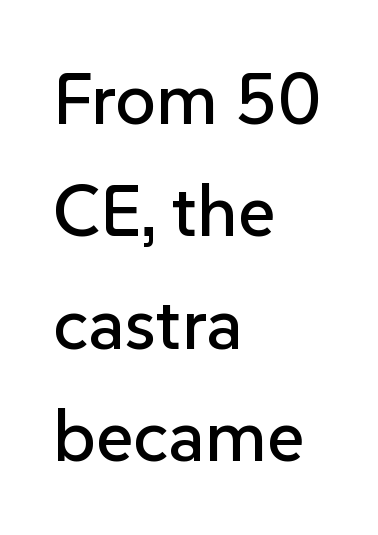
{"serif": "no", "italic": "no", "width": "normal", "stroke_contrast": "low", "x_height": "medium", "monospaced": "no", "underline": "no", "align": "left", "line_spacing": "normal", "line_spacing_ratio": 1.56, "letter_spacing": "normal", "letter_spacing_em": 0.0, "glyph_px": 72}
